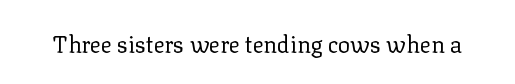
Q: Is the text bold? A: No.
Q: Is the text italic (slanted)? A: No, it is upright.
Q: Is the text underlined? A: No.
Q: Is the spacing between letters normal or unusually wide? A: Normal.
